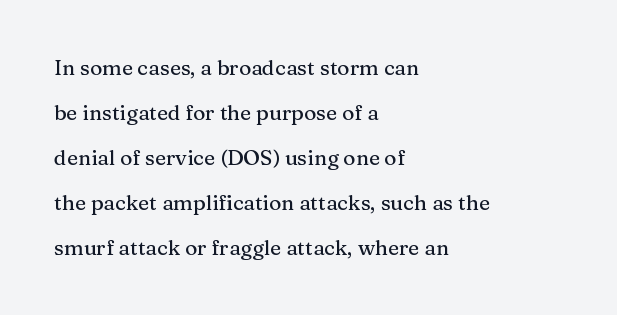
{"italic": "no", "underline": "no", "align": "left", "line_spacing": "loose", "line_spacing_ratio": 2.14, "letter_spacing": "normal", "letter_spacing_em": 0.0, "glyph_px": 21}
